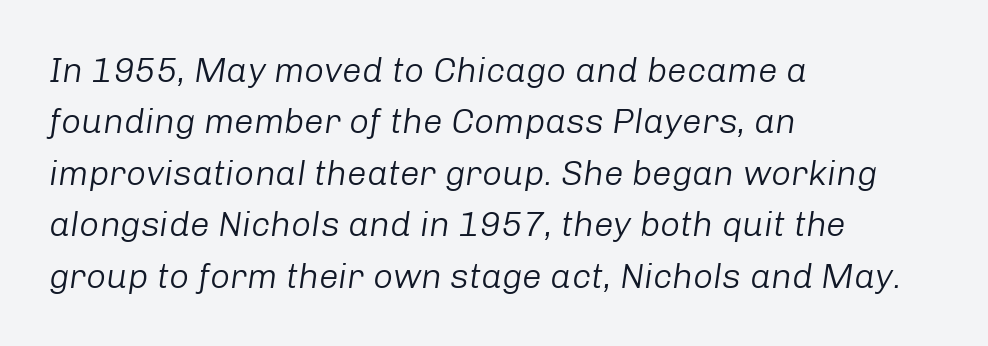
The image shows 35 px light type, italic (leaning right); set left-aligned, normal line spacing (1.47x), normal letter spacing, not underlined; low stroke contrast and a medium x-height.
